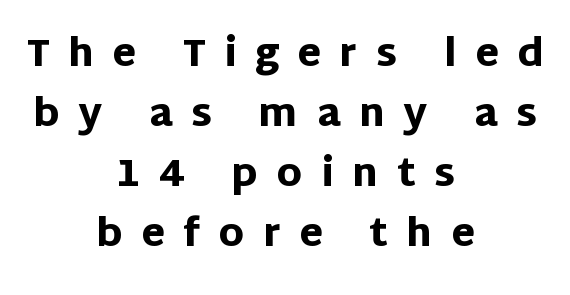
If you measured baseline to baseline, you'd find a middling distance. Glance below the letters and you will spot only blank space. The gaps between neighbouring characters are conspicuously large. The sample has been set heavy, in full bold. The type family on display is of the sans-serif kind.
